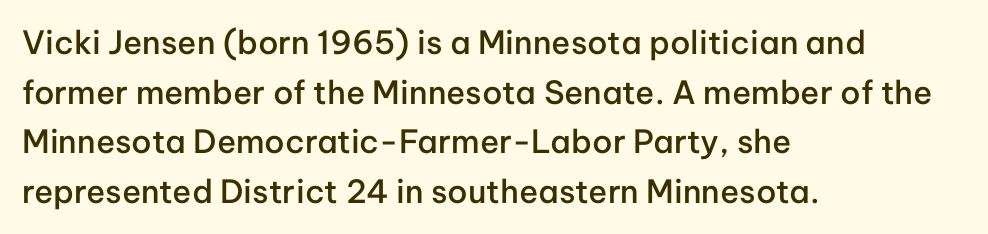
{"serif": "no", "italic": "no", "bold": "semi", "weight": "semibold", "width": "normal", "stroke_contrast": "low", "x_height": "medium", "monospaced": "no", "underline": "no", "align": "left", "line_spacing": "normal", "line_spacing_ratio": 1.55, "letter_spacing": "normal", "letter_spacing_em": 0.0, "glyph_px": 32}
